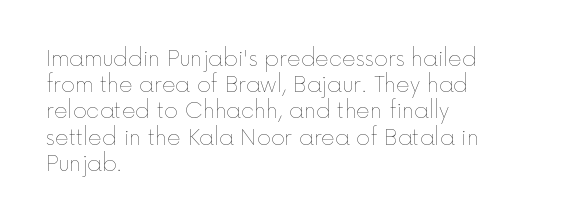
Does extra space separate the letters? No, they use regular spacing. Layout note: lines flush left. The area under the type is left untouched. This reads as an unemphasized weight, regular at the heaviest. This is roman type, the default non-slanted kind. Vertical spacing — default.
